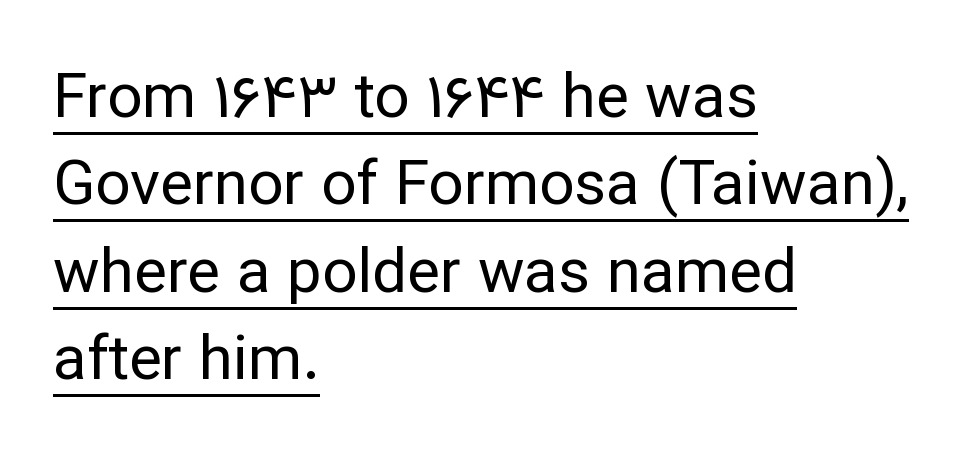
{"serif": "no", "italic": "no", "bold": "no", "weight": "regular", "width": "normal", "stroke_contrast": "low", "x_height": "medium", "monospaced": "no", "underline": "yes", "align": "left", "line_spacing": "normal", "line_spacing_ratio": 1.41, "letter_spacing": "normal", "letter_spacing_em": 0.0, "glyph_px": 62}
